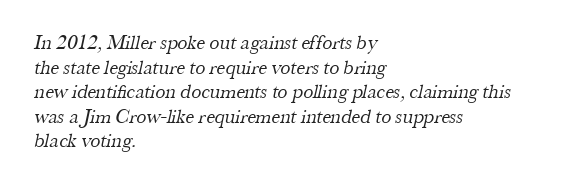
{"bold": "no", "underline": "no", "align": "left", "line_spacing_ratio": 1.23, "letter_spacing": "normal", "letter_spacing_em": 0.0, "glyph_px": 20}
